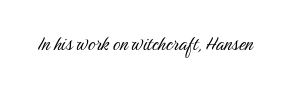
The type is set solid horizontally, with unmodified tracking. Words float on clear page, feet unadorned. A quiet, ordinary-to-light weight characterises the typeface.
